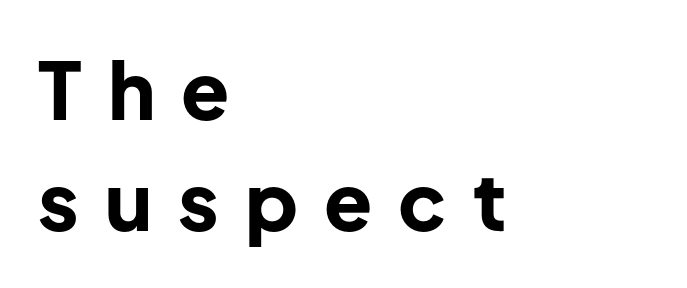
Evenly set lines give the paragraph a standard silhouette. Horizontally, the lines are justified to the leading edge only. The font family rendered here belongs to the sans-serif group. The rendering uses natural spacing where letterforms have individual widths. Upright lettering throughout.
